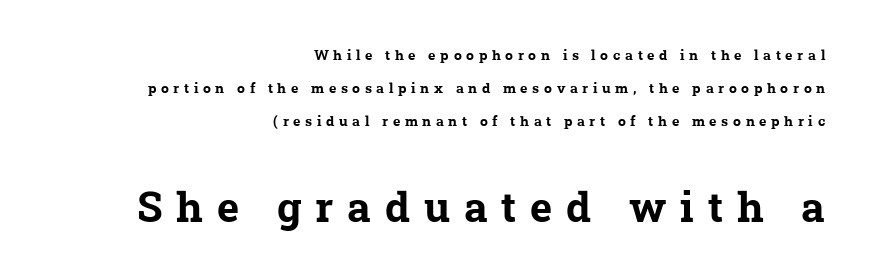
Q: Is the text bold? A: Yes.
Q: Is the typeface a serif or a sans-serif typeface? A: Serif.
Q: Is the text underlined? A: No.
Q: How is the paragraph aligned? A: Right-aligned.
Q: Is the spacing between letters normal or unusually wide? A: Unusually wide.
Q: Is the spacing between lines tight, normal or loose? A: Loose.
Q: Which block of text is set in a larger size, the first (top) or the second (bottom)? A: The second (bottom) one.
Q: Width (condensed, normal, or wide)? A: Normal.
Q: Stroke contrast? A: Low.
Q: x-height? A: Medium.
Q: Monospaced? A: No.
